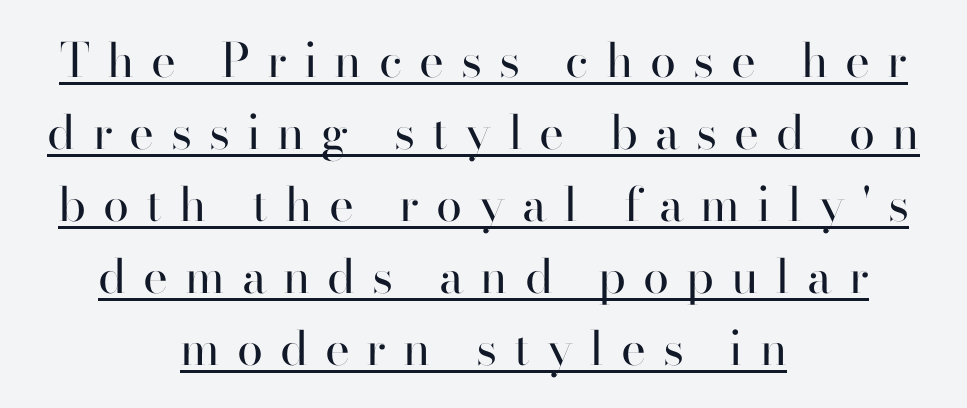
In terms of letterform style, serifs are entirely absent. Stems here are at most as thick as an everyday book face. Descenders here cross a horizontal rule under the line. A normal amount of white space separates one row of letters from the next. How are the letters spaced? Widely, with obvious added tracking.
